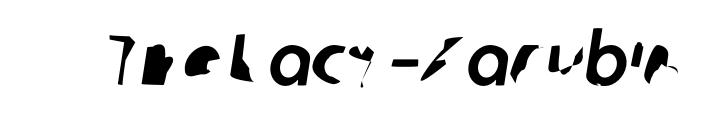
{"serif": "no", "width": "normal", "stroke_contrast": "low", "x_height": "medium", "monospaced": "no", "underline": "no", "letter_spacing": "normal", "letter_spacing_em": 0.0, "glyph_px": 72}
